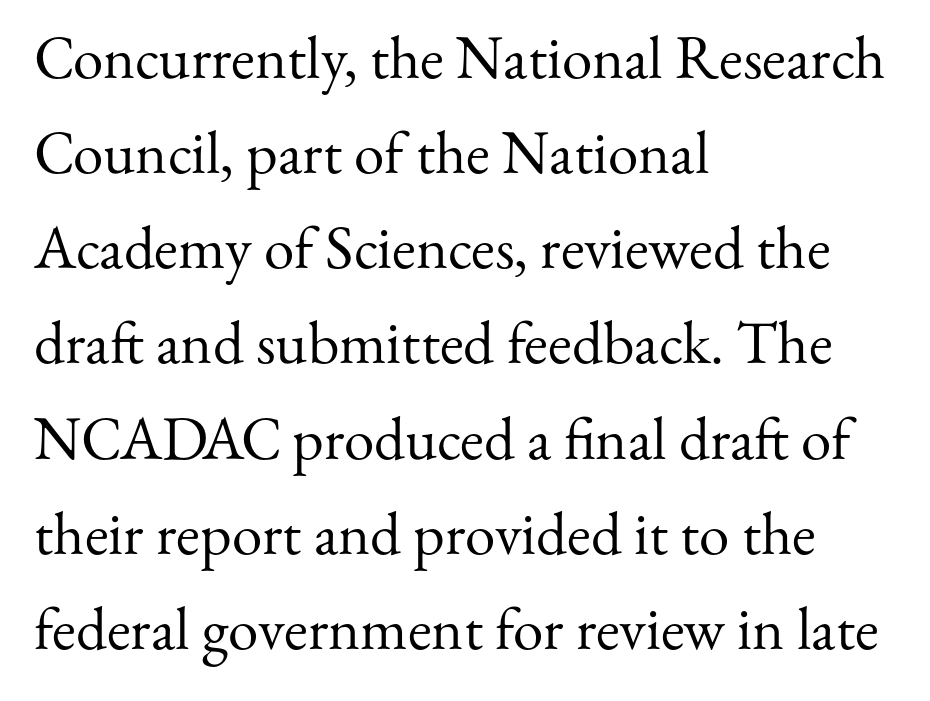
Q: Is the text bold? A: No.
Q: Is the text italic (slanted)? A: No, it is upright.
Q: Is the typeface a serif or a sans-serif typeface? A: Serif.
Q: Is the text underlined? A: No.
Q: How is the paragraph aligned? A: Left-aligned.
Q: Is the spacing between letters normal or unusually wide? A: Normal.
Q: Is the spacing between lines tight, normal or loose? A: Normal.
Q: Width (condensed, normal, or wide)? A: Normal.
Q: Stroke contrast? A: Medium.
Q: x-height? A: Small.
Q: Monospaced? A: No.
